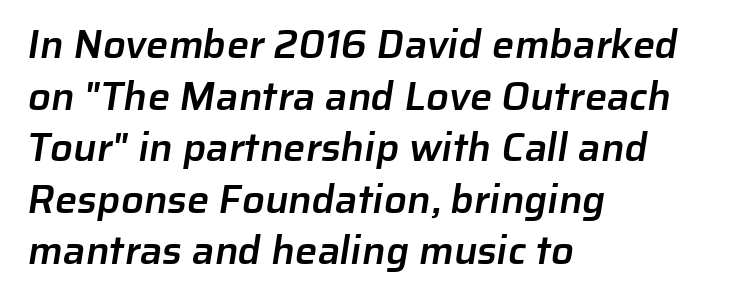
Q: Is the text bold? A: Semi-bold.
Q: Is the typeface a serif or a sans-serif typeface? A: Sans-serif.
Q: Is the text underlined? A: No.
Q: How is the paragraph aligned? A: Left-aligned.
Q: Is the spacing between letters normal or unusually wide? A: Normal.
Q: Is the spacing between lines tight, normal or loose? A: Normal.
Q: Width (condensed, normal, or wide)? A: Normal.
Q: Stroke contrast? A: Low.
Q: x-height? A: Medium.
Q: Monospaced? A: No.
